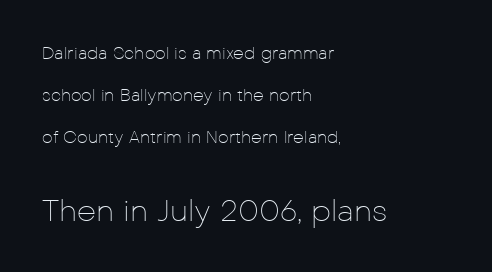
{"serif": "no", "italic": "no", "bold": "no", "weight": "thin", "width": "normal", "stroke_contrast": "low", "x_height": "medium", "monospaced": "no", "underline": "no", "align": "left", "line_spacing": "loose", "line_spacing_ratio": 2.47, "letter_spacing": "normal", "letter_spacing_em": 0.0, "larger_block": "second", "size_ratio": 1.76, "glyph_px": 30}
